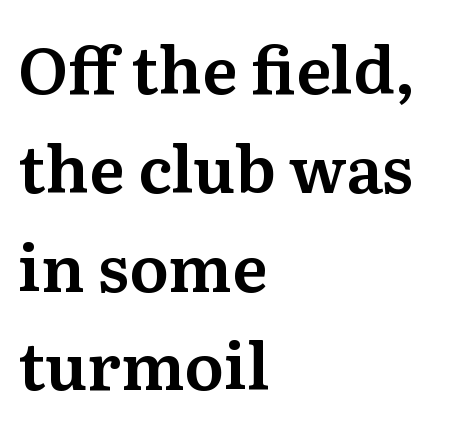
{"serif": "yes", "italic": "no", "width": "normal", "stroke_contrast": "medium", "x_height": "medium", "monospaced": "no", "underline": "no", "align": "left", "line_spacing": "normal", "line_spacing_ratio": 1.52, "letter_spacing": "normal", "letter_spacing_em": 0.0, "glyph_px": 65}
